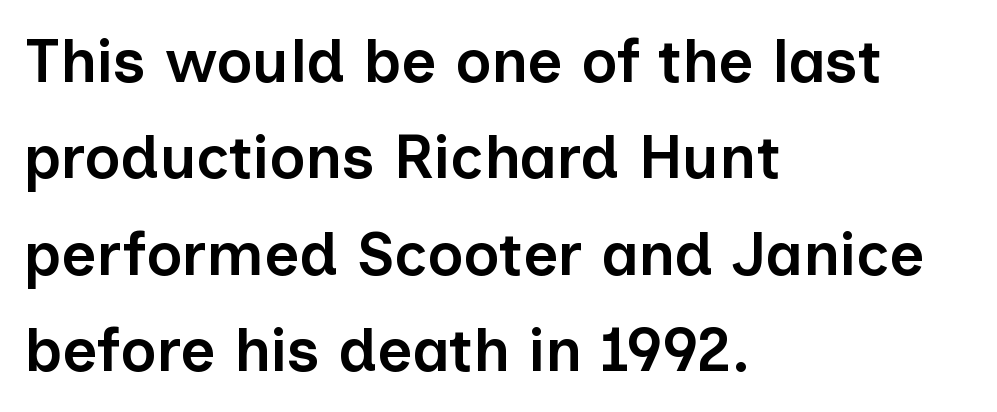
The image shows 61 px semibold sans-serif type, upright; set left-aligned, normal line spacing (1.58x), normal letter spacing, not underlined; low stroke contrast and a medium x-height.
